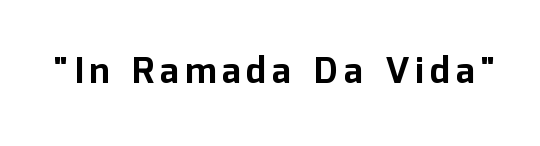
Q: Is the text bold? A: Yes.
Q: Is the text italic (slanted)? A: No, it is upright.
Q: Is the typeface a serif or a sans-serif typeface? A: Sans-serif.
Q: Is the text underlined? A: No.
Q: Width (condensed, normal, or wide)? A: Normal.
Q: Stroke contrast? A: Low.
Q: x-height? A: Medium.
Q: Monospaced? A: No.
